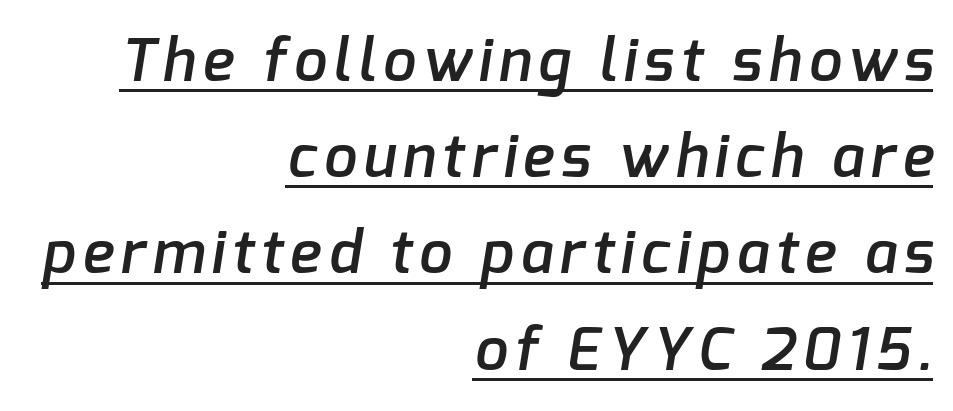
Teacher's note: observe the even right margin — that is flush-right alignment. The face used here is a semibold: visibly heavier than regular, lighter than bold. The rendered words wear a rule along their underside. Serifs: no, the terminals of the letterforms are clean. Whoever set this chose a conventional vertical rhythm.
